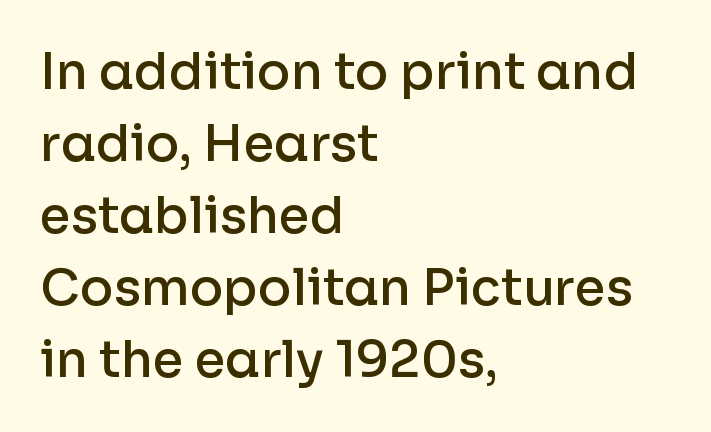
The image shows 50 px semibold sans-serif type, upright; set left-aligned, normal line spacing (1.44x), normal letter spacing, not underlined; low stroke contrast and a medium x-height.
